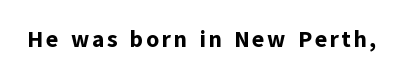
The image shows 23 px bold type, upright; set not underlined.
